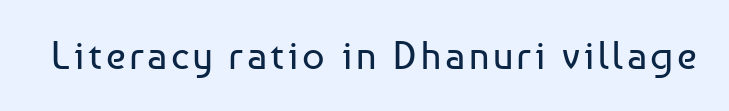
Every stem runs plumb, perpendicular to the baseline. Counters stay open thanks to moderate or lighter strokes. The rendering uses natural spacing where letterforms have individual widths. The gap between lines stays unmarked. A typesetter would label this face a sans.
